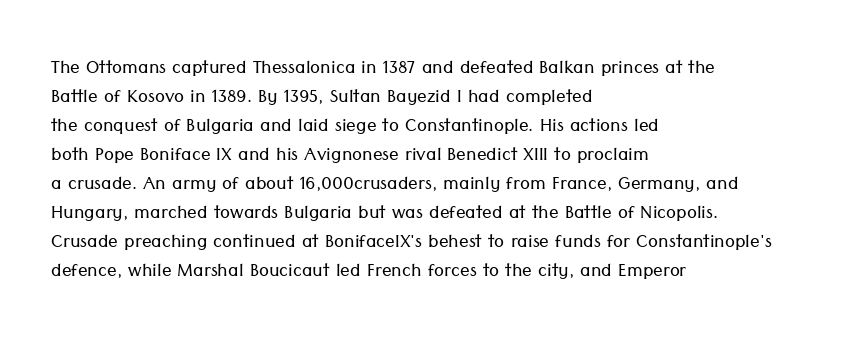
The strokes carry an ordinary text weight at most. Default kerning and tracking; the words read as compact shapes. The gap between lines stays unmarked. Does the lettering tilt? It doesn't — this is upright.
